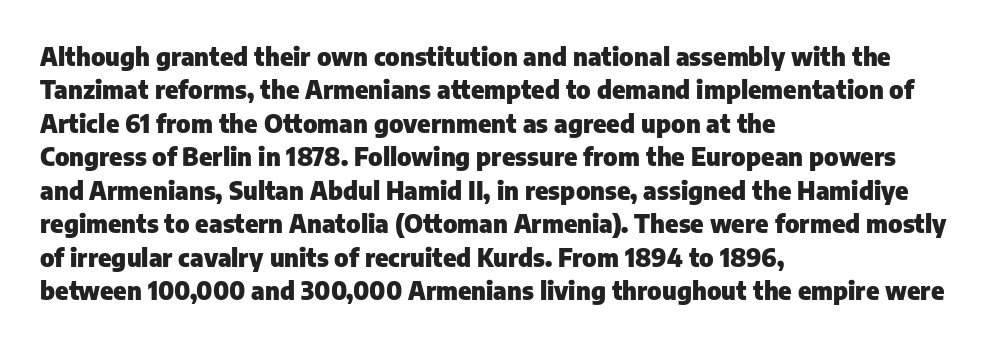
{"italic": "no", "bold": "yes", "underline": "no", "align": "left", "line_spacing": "normal", "line_spacing_ratio": 1.34, "letter_spacing": "normal", "letter_spacing_em": 0.0, "glyph_px": 25}
